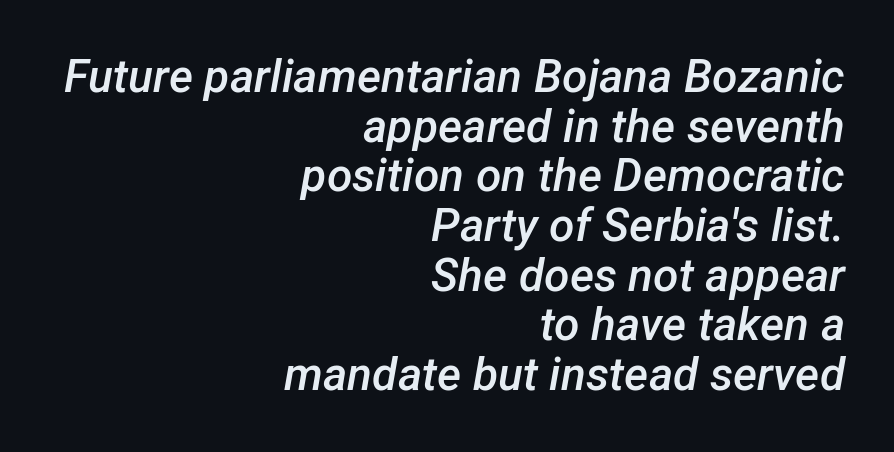
{"italic": "yes", "lean": "right", "slant_degrees": 12, "bold": "semi", "weight": "semibold", "width": "normal", "stroke_contrast": "low", "x_height": "medium", "monospaced": "no", "underline": "no", "align": "right", "line_spacing": "tight", "line_spacing_ratio": 1.08, "letter_spacing": "normal", "letter_spacing_em": 0.0, "glyph_px": 46}
